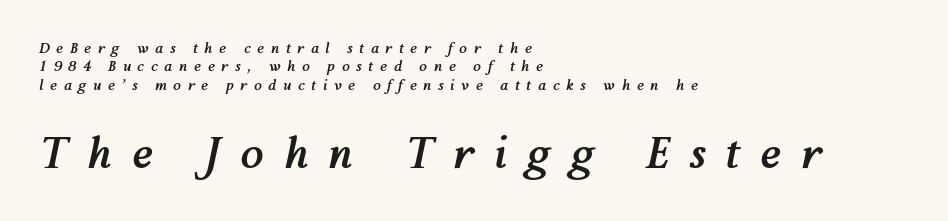
{"italic": "yes", "lean": "right", "slant_degrees": 12, "bold": "yes", "weight": "semibold", "width": "normal", "stroke_contrast": "medium", "x_height": "medium", "monospaced": "no", "underline": "no", "align": "left", "line_spacing": "normal", "line_spacing_ratio": 1.32, "letter_spacing": "wide", "letter_spacing_em": 0.48, "larger_block": "second", "size_ratio": 3.0, "glyph_px": 42}
